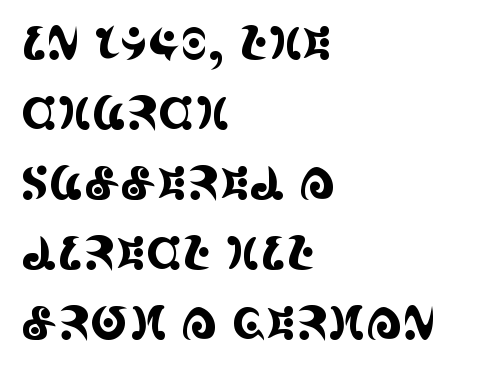
The image shows 46 px condensed serif type, upright; set left-aligned, normal line spacing (1.52x), normal letter spacing, not underlined; a large x-height.
